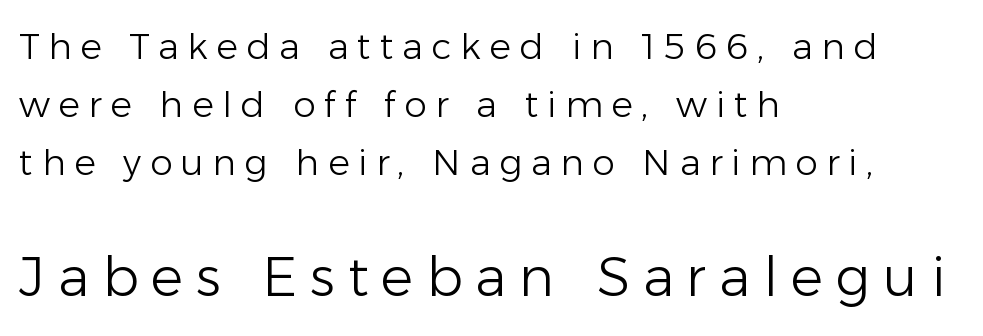
{"serif": "no", "italic": "no", "bold": "no", "weight": "light", "width": "normal", "stroke_contrast": "low", "x_height": "medium", "monospaced": "no", "underline": "no", "align": "left", "line_spacing": "normal", "line_spacing_ratio": 1.61, "letter_spacing": "wide", "letter_spacing_em": 0.24, "larger_block": "second", "size_ratio": 1.5, "glyph_px": 54}
